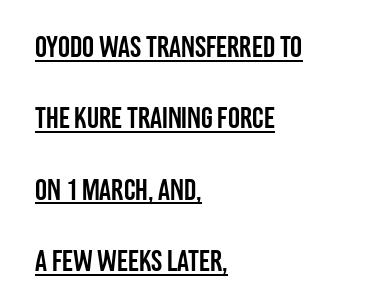
No italicization has been applied; the sample stays upright. Notice how the passage keeps a crisp vertical edge on the left only. The face used here is proportionally spaced, like ordinary book or web type. Observe the absence of serifs on each vertical stroke in this sample. There is no visible air inserted between adjacent glyphs.
